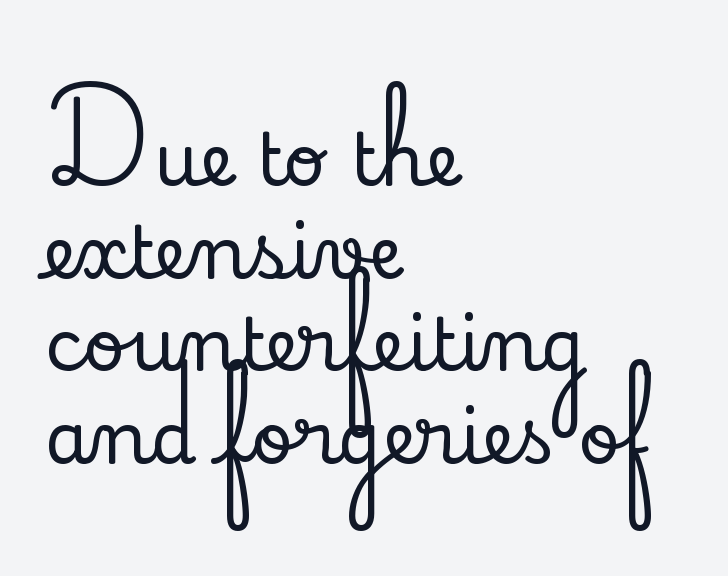
{"serif": "yes", "italic": "no", "width": "normal", "stroke_contrast": "low", "x_height": "small", "monospaced": "no", "underline": "no", "align": "left", "line_spacing": "normal", "line_spacing_ratio": 1.27, "letter_spacing": "normal", "letter_spacing_em": 0.0, "glyph_px": 73}
